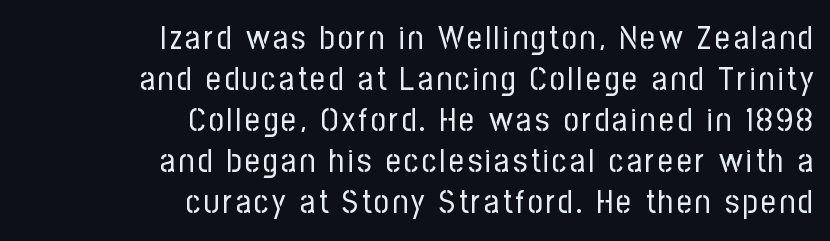
Nope, no serifs anywhere on these letters. Ordinary non-slanted type is in use. Bold? No — there's no thickening of the strokes. Leftover space on each line is placed entirely before the opening word. Do the characters align in a grid? No, the font is proportional.
